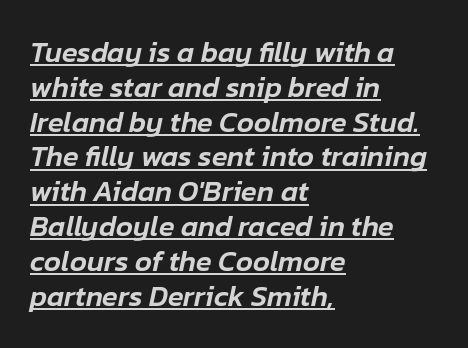
The image shows 29 px text type, italic (leaning right); set left-aligned, line spacing 1.2x, normal letter spacing, underlined; low stroke contrast and a medium x-height.
